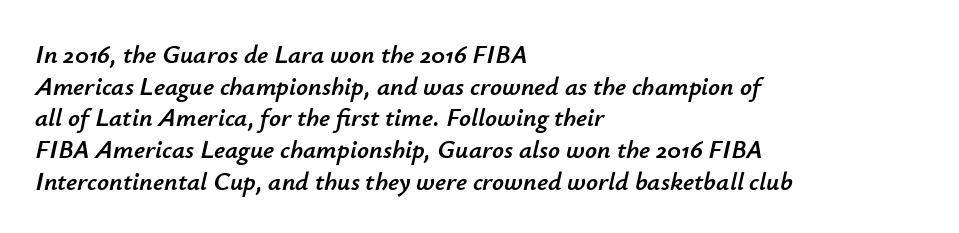
Horizontally, the lines are justified to the leading edge only. Notice how the stems are inclined rather than vertical — that's the hallmark of italics. The passage shown has conventional tracking throughout. Quick note: underline off.
